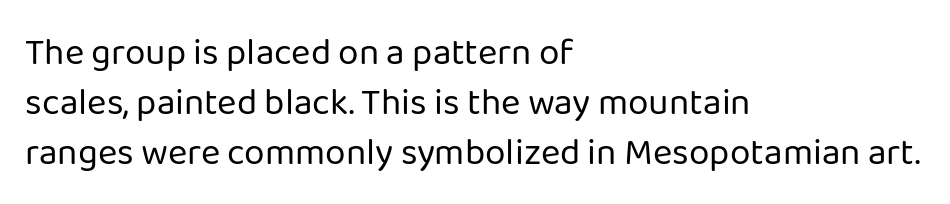
{"serif": "no", "italic": "no", "bold": "no", "weight": "regular", "width": "normal", "stroke_contrast": "low", "x_height": "medium", "monospaced": "no", "underline": "no", "align": "left", "line_spacing": "normal", "line_spacing_ratio": 1.35, "letter_spacing": "normal", "letter_spacing_em": 0.0, "glyph_px": 37}
